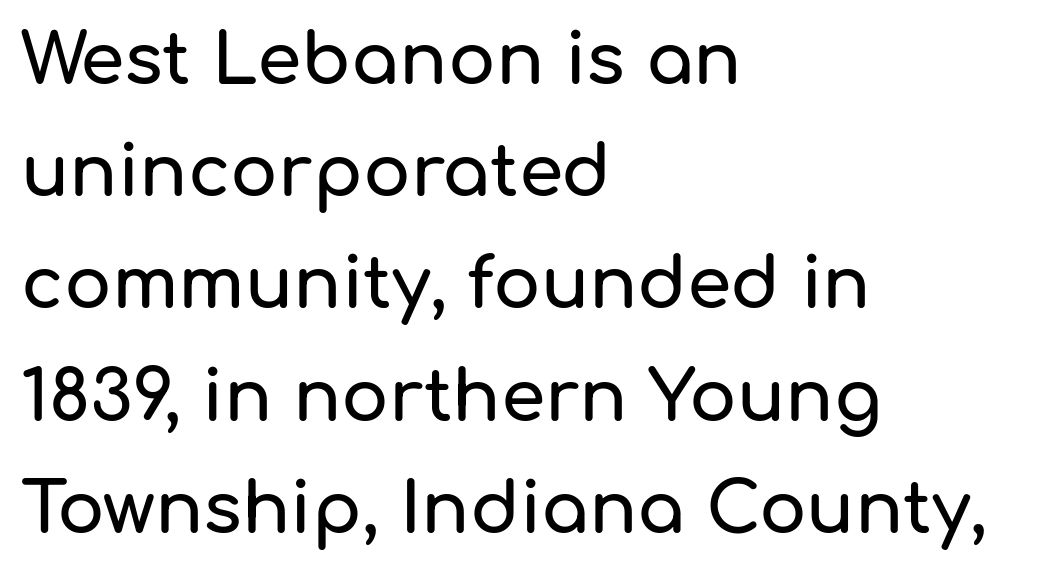
The rendering shows plain stroke endings on the letterforms — a sans-serif design. You could not count columns in this text — the font is proportionally spaced. The axis of the letterforms is exactly vertical. Which margin do the lines hug? The left one — the right edge is uneven.
